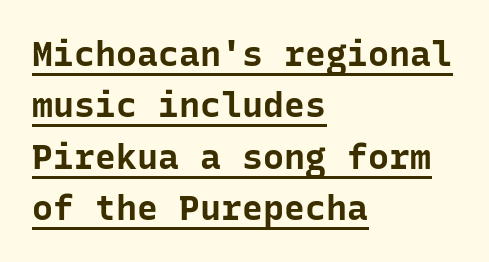
{"serif": "no", "italic": "no", "bold": "yes", "weight": "bold", "width": "normal", "stroke_contrast": "low", "x_height": "medium", "monospaced": "yes", "underline": "yes", "align": "left", "line_spacing": "normal", "line_spacing_ratio": 1.47, "letter_spacing": "normal", "letter_spacing_em": 0.0, "glyph_px": 35}
